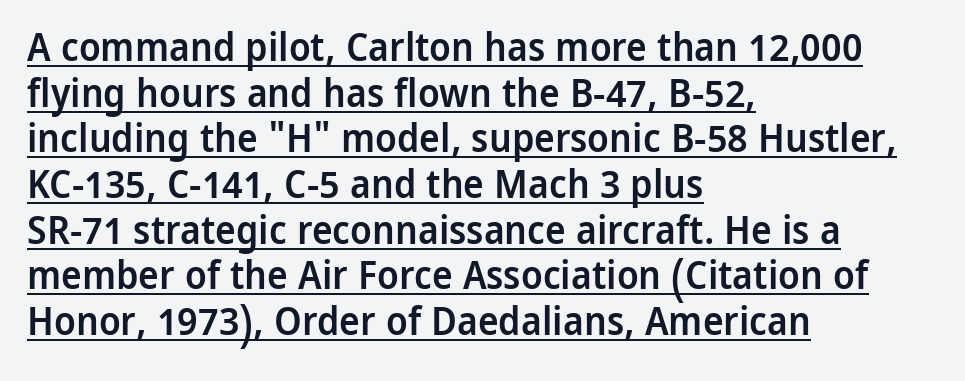
{"serif": "no", "italic": "no", "bold": "semi", "weight": "semibold", "width": "normal", "stroke_contrast": "low", "x_height": "medium", "monospaced": "no", "underline": "yes", "align": "left", "line_spacing_ratio": 1.17, "letter_spacing": "normal", "letter_spacing_em": 0.0, "glyph_px": 39}
